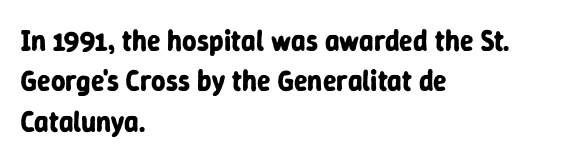
The image shows 28 px bold sans-serif type, upright; set left-aligned, normal line spacing (1.44x), normal letter spacing, not underlined; low stroke contrast and a medium x-height.
